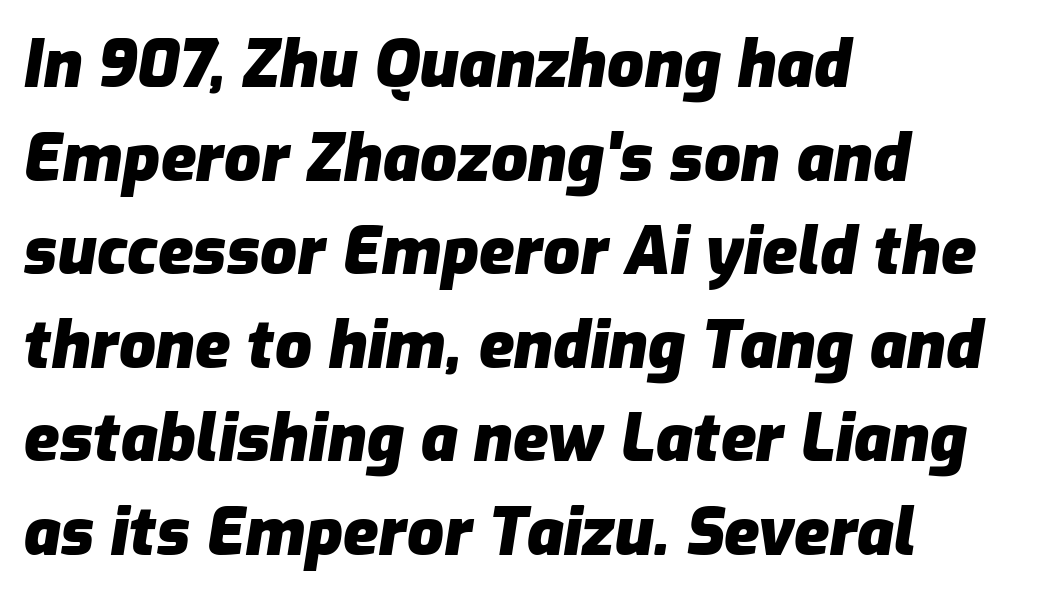
The image shows 65 px heavy type, italic (leaning right); set left-aligned, normal line spacing (1.44x), normal letter spacing, not underlined; low stroke contrast and a medium x-height.
